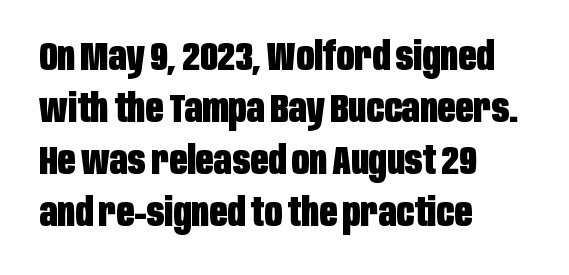
{"serif": "no", "italic": "no", "bold": "yes", "weight": "heavy", "width": "condensed", "stroke_contrast": "low", "x_height": "large", "monospaced": "no", "underline": "no", "align": "left", "line_spacing": "normal", "line_spacing_ratio": 1.33, "letter_spacing": "normal", "letter_spacing_em": 0.0, "glyph_px": 39}
